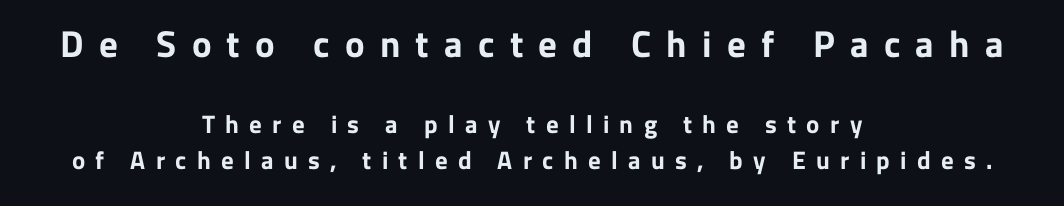
The type is letterspaced generously, with wide tracking. Type without underlining. If you squint, the top block still reads clearly — it's the larger of the two. This is roman type, the default non-slanted kind.
